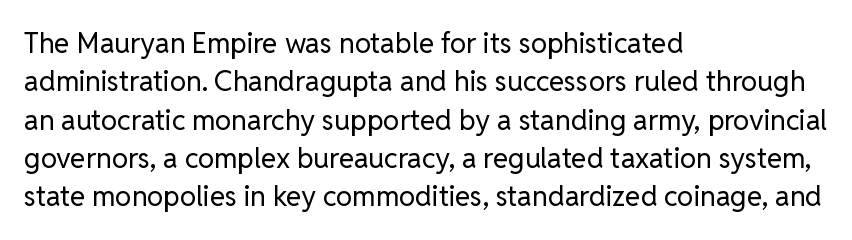
{"serif": "no", "italic": "no", "bold": "no", "weight": "regular", "width": "normal", "stroke_contrast": "low", "x_height": "medium", "monospaced": "no", "underline": "no", "align": "left", "line_spacing": "normal", "line_spacing_ratio": 1.37, "letter_spacing": "normal", "letter_spacing_em": 0.0, "glyph_px": 28}
